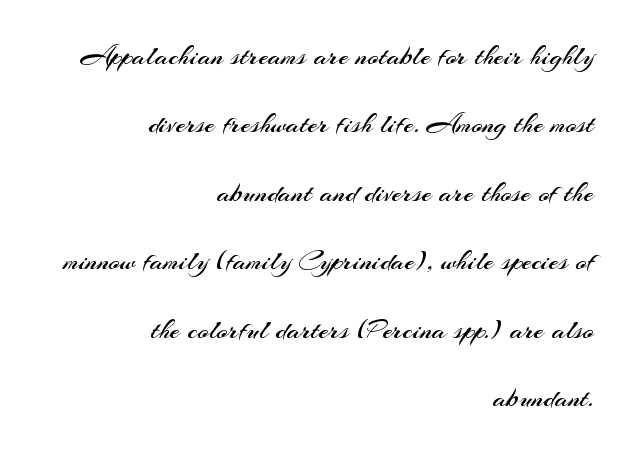
{"serif": "no", "bold": "no", "weight": "regular", "width": "normal", "stroke_contrast": "medium", "x_height": "small", "monospaced": "no", "underline": "no", "align": "right", "line_spacing": "loose", "line_spacing_ratio": 2.36, "letter_spacing": "normal", "letter_spacing_em": 0.0, "glyph_px": 29}
